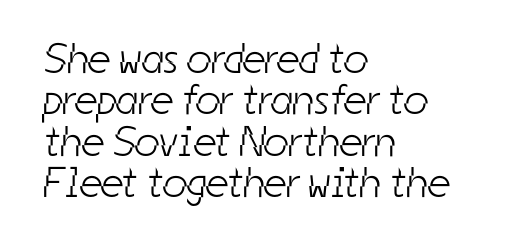
Q: Is the text bold? A: No.
Q: Is the typeface a serif or a sans-serif typeface? A: Sans-serif.
Q: Is the text underlined? A: No.
Q: How is the paragraph aligned? A: Left-aligned.
Q: Is the spacing between letters normal or unusually wide? A: Normal.
Q: Is the spacing between lines tight, normal or loose? A: Tight.
Q: Width (condensed, normal, or wide)? A: Condensed.
Q: Stroke contrast? A: Low.
Q: x-height? A: Medium.
Q: Monospaced? A: No.
